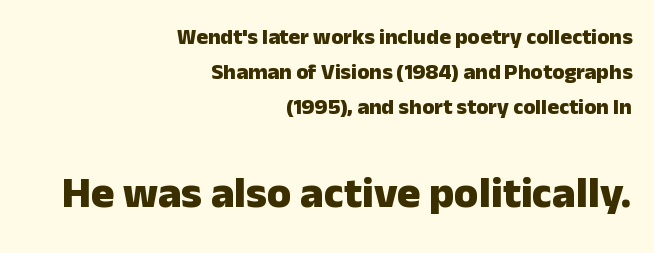
The type is set solid horizontally, with unmodified tracking. Descenders hang freely into open space. Ascenders rise straight up at ninety degrees. Is there much room between lines? A standard amount, neither cramped nor airy.
